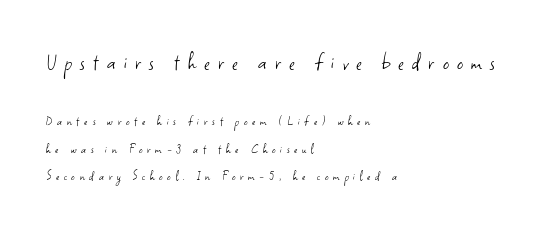
Only glyphs here, with clear space below each row. No chunkiness to these letters — they're not bold. Regarding leading, the lines here are spaced well apart. The rendering anchors every line to the left-hand side. Loose tracking; the words dissolve into strings of separated letters.
